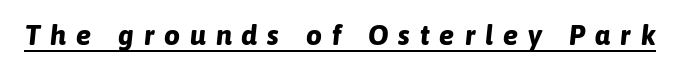
The image shows 28 px bold type, italic (leaning right); set unusually wide letter spacing (+0.36 em), underlined; low stroke contrast and a medium x-height.
